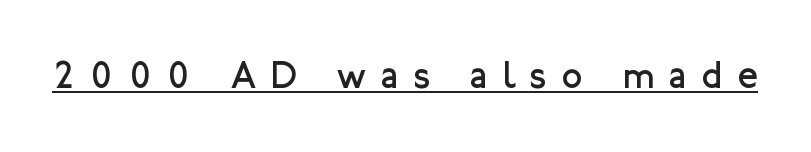
The letters stand upright; this is a roman face. The type family on display is of the sans-serif kind. A typesetter would call this proportional, since set widths differ per character. Students, note that the glyphs here are deliberately spaced far apart.
